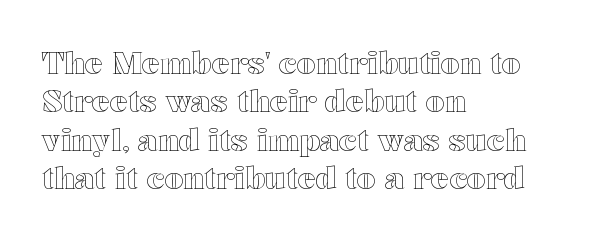
The image shows 30 px wide type, upright; set left-aligned, normal line spacing (1.28x), normal letter spacing, not underlined; a medium x-height.
